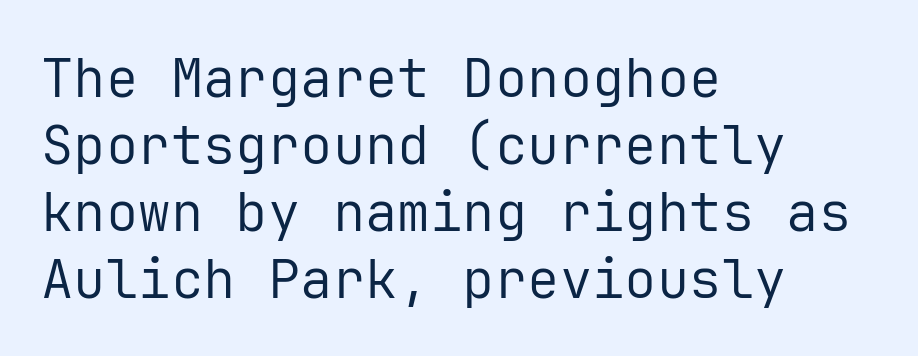
Q: Is the text bold? A: No.
Q: Is the text italic (slanted)? A: No, it is upright.
Q: Is the typeface a serif or a sans-serif typeface? A: Sans-serif.
Q: Is the text underlined? A: No.
Q: How is the paragraph aligned? A: Left-aligned.
Q: Is the spacing between letters normal or unusually wide? A: Normal.
Q: Width (condensed, normal, or wide)? A: Normal.
Q: Stroke contrast? A: Low.
Q: x-height? A: Medium.
Q: Monospaced? A: Yes.
